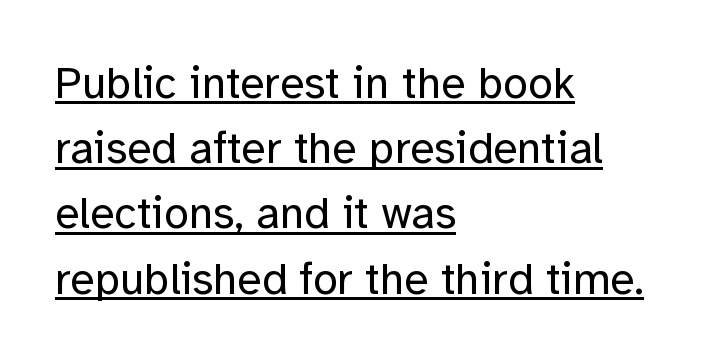
The image shows 45 px regular-weight sans-serif type, upright; set left-aligned, normal line spacing (1.45x), normal letter spacing, underlined; low stroke contrast and a medium x-height.
